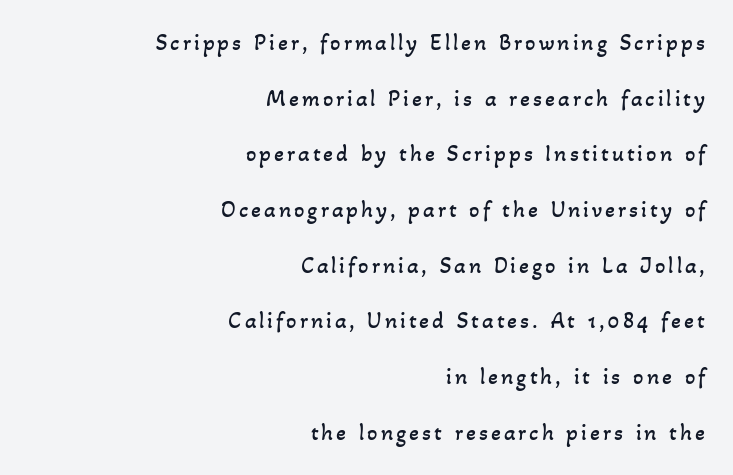
{"bold": "no", "underline": "no", "align": "right", "line_spacing": "loose", "line_spacing_ratio": 2.42, "glyph_px": 23}
